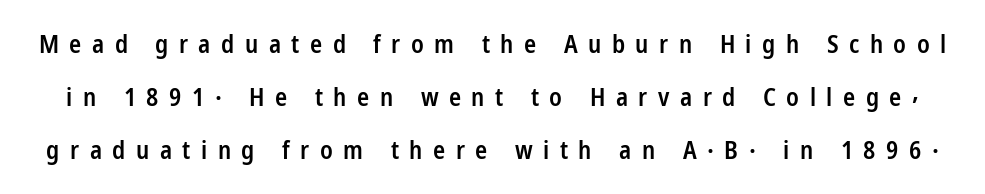
Q: Is the text bold? A: Semi-bold.
Q: Is the text italic (slanted)? A: No, it is upright.
Q: Is the text underlined? A: No.
Q: Is the spacing between letters normal or unusually wide? A: Unusually wide.
Q: Is the spacing between lines tight, normal or loose? A: Loose.
